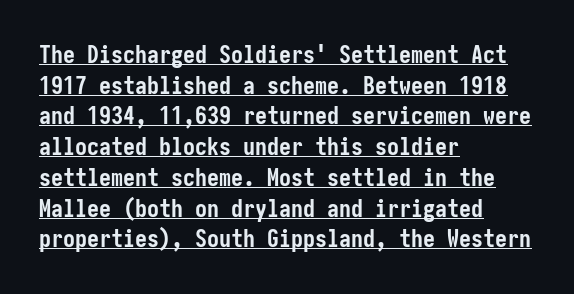
The image shows 24 px bold type, upright; set left-aligned, normal line spacing (1.28x), normal letter spacing, underlined.
